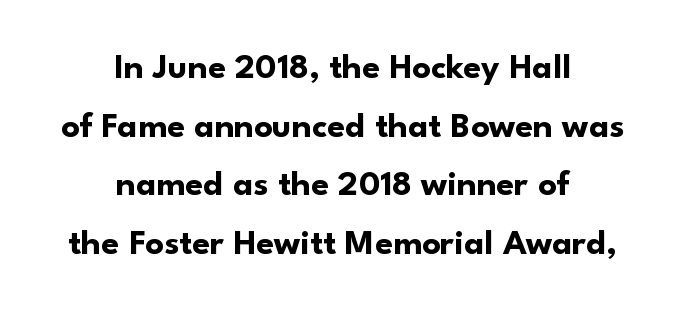
{"serif": "no", "italic": "no", "bold": "yes", "weight": "bold", "width": "normal", "stroke_contrast": "low", "x_height": "small", "monospaced": "no", "underline": "no", "align": "center", "line_spacing": "normal", "line_spacing_ratio": 1.63, "letter_spacing": "normal", "letter_spacing_em": 0.0, "glyph_px": 36}
